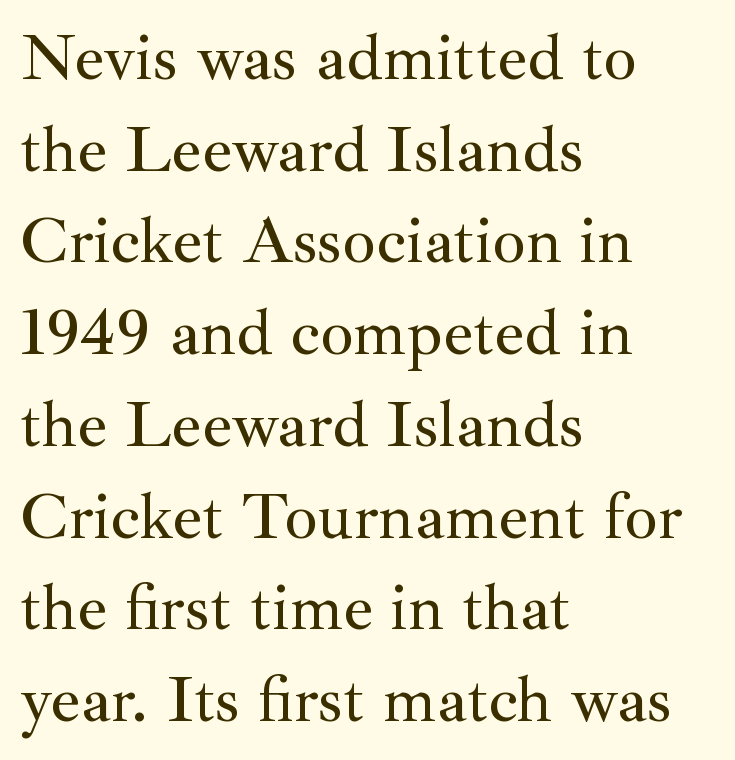
Leftover space on each line is placed entirely after the last word. When letters stand straight like this, we call the style roman or upright. A typesetter would label this face a serif. Nothing unusual about the tracking: characters are spaced as the font intends. A typesetter would call this proportional, since set widths differ per character. The designer left line spacing at the default.
